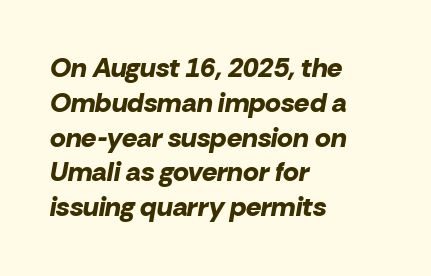
{"italic": "yes", "lean": "right", "slant_degrees": 10, "bold": "yes", "underline": "no", "align": "left", "line_spacing": "normal", "line_spacing_ratio": 1.29, "letter_spacing": "normal", "letter_spacing_em": 0.0, "glyph_px": 27}
